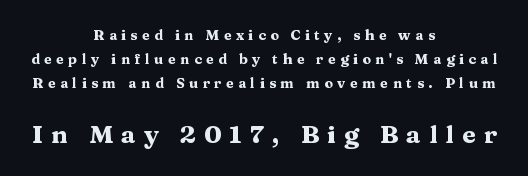
Q: Is the text bold? A: Yes.
Q: Is the text italic (slanted)? A: No, it is upright.
Q: Is the text underlined? A: No.
Q: How is the paragraph aligned? A: Centered.
Q: Is the spacing between letters normal or unusually wide? A: Unusually wide.
Q: Which block of text is set in a larger size, the first (top) or the second (bottom)? A: The second (bottom) one.
